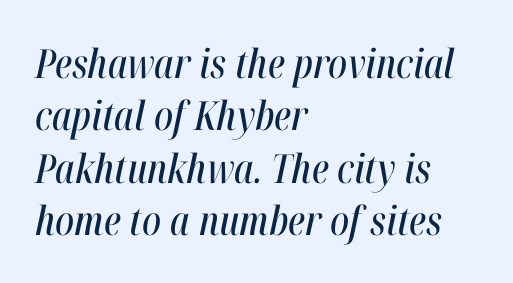
The image shows 40 px condensed type, italic (leaning right); set left-aligned, normal line spacing (1.31x), normal letter spacing, not underlined; high stroke contrast and a medium x-height.
